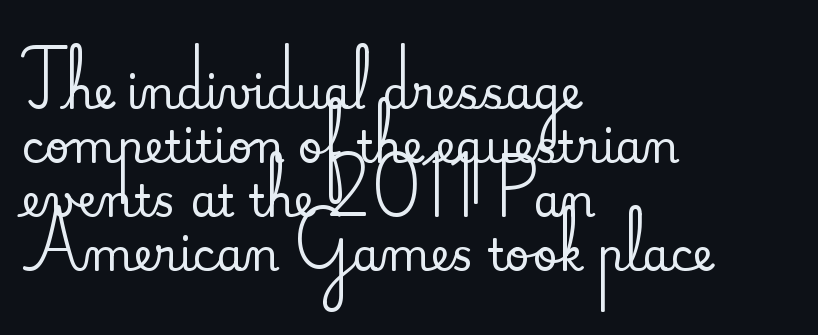
The image shows 44 px serif type, upright; set left-aligned, line spacing 1.23x, normal letter spacing, not underlined; medium stroke contrast and a small x-height.
